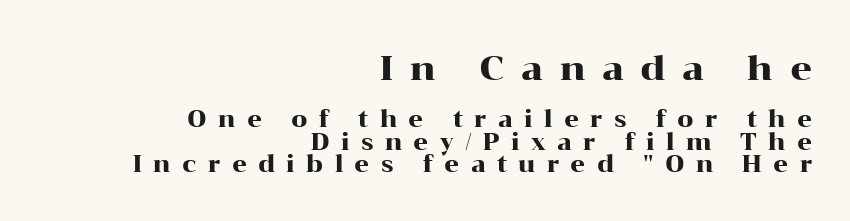
The letters are spread apart with noticeably loose tracking. It's the straight-up-and-down kind of type. The text block is weighted toward the right margin, trailing off unevenly leftward. Decoration check: the copy has no underline.
